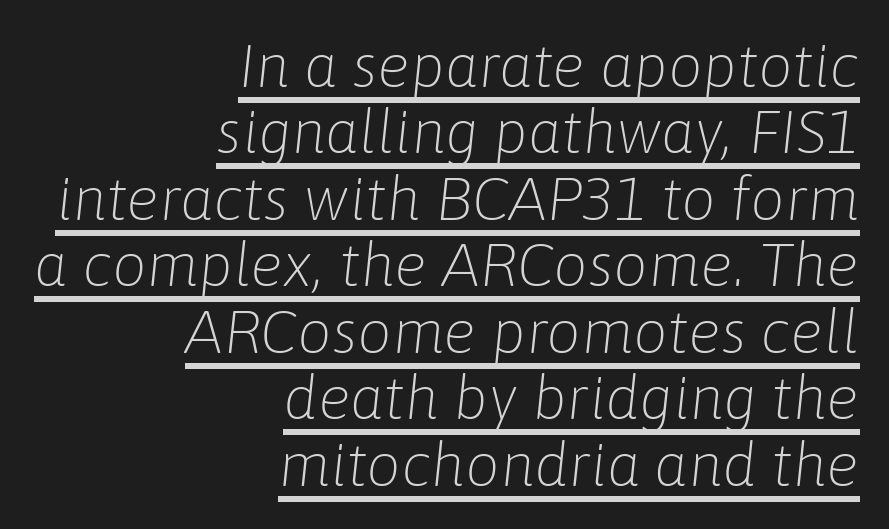
{"italic": "yes", "lean": "right", "slant_degrees": 6, "bold": "no", "weight": "light", "width": "normal", "stroke_contrast": "low", "x_height": "medium", "monospaced": "no", "underline": "yes", "align": "right", "line_spacing": "tight", "line_spacing_ratio": 1.09, "letter_spacing": "normal", "letter_spacing_em": 0.0, "glyph_px": 61}
